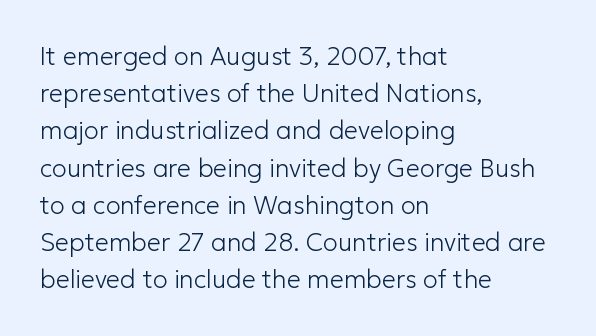
{"italic": "no", "bold": "no", "underline": "no", "align": "left", "line_spacing": "normal", "line_spacing_ratio": 1.49, "letter_spacing": "normal", "letter_spacing_em": 0.0, "glyph_px": 25}
